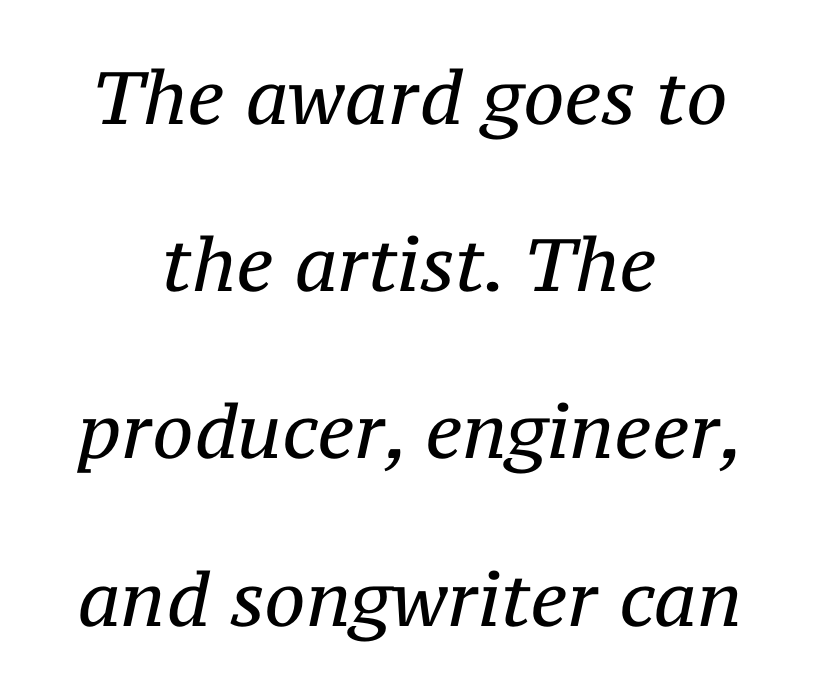
Q: Is the text bold? A: No.
Q: Is the text italic (slanted)? A: Yes, it leans right by about 12 degrees.
Q: Is the typeface a serif or a sans-serif typeface? A: Serif.
Q: Is the text underlined? A: No.
Q: How is the paragraph aligned? A: Centered.
Q: Is the spacing between letters normal or unusually wide? A: Normal.
Q: Is the spacing between lines tight, normal or loose? A: Loose.
Q: Width (condensed, normal, or wide)? A: Normal.
Q: Stroke contrast? A: Medium.
Q: x-height? A: Medium.
Q: Monospaced? A: No.
